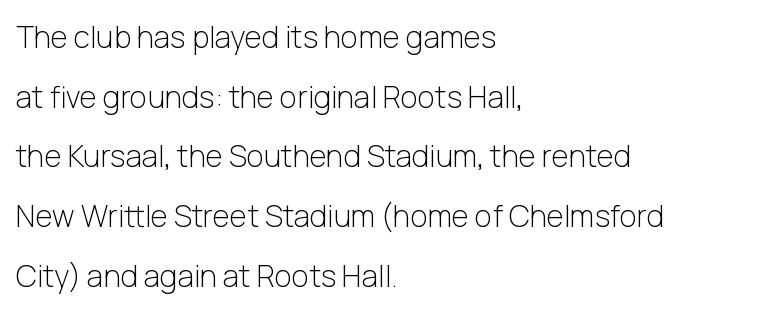
{"serif": "no", "italic": "no", "bold": "no", "weight": "light", "width": "normal", "stroke_contrast": "low", "x_height": "medium", "monospaced": "no", "underline": "no", "align": "left", "line_spacing": "loose", "line_spacing_ratio": 1.99, "letter_spacing": "normal", "letter_spacing_em": 0.0, "glyph_px": 30}
